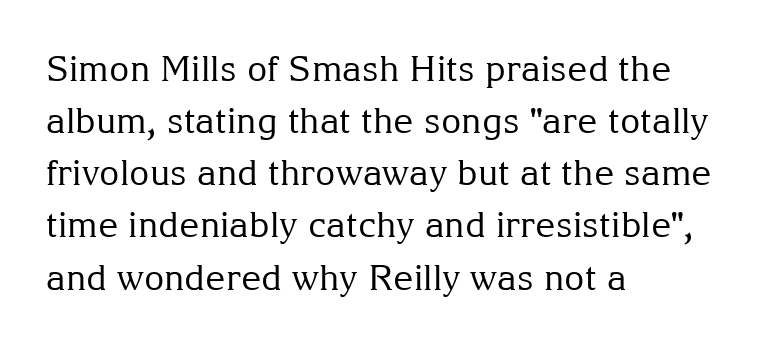
Notice how the passage keeps a crisp vertical edge on the left only. The cut favours lightness, reaching ordinary text weight at its darkest. A bare baseline throughout the passage. The passage shown is typed in a proportional face where columns would drift. Stroke terminals: seriffed.
